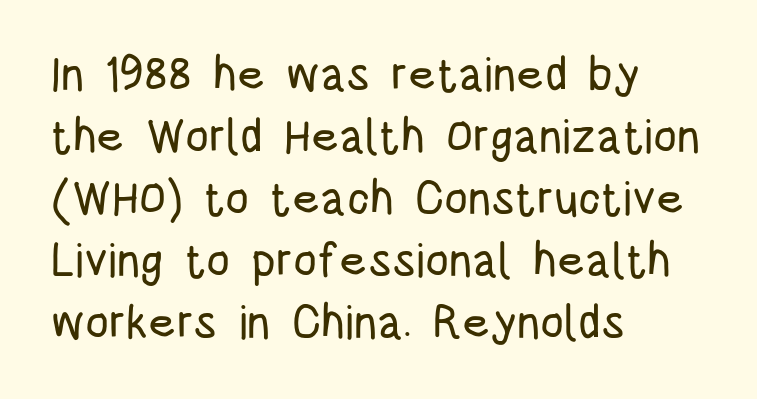
The image shows 47 px condensed sans-serif type, upright; set left-aligned, normal line spacing (1.32x), normal letter spacing, not underlined; low stroke contrast and a large x-height.
